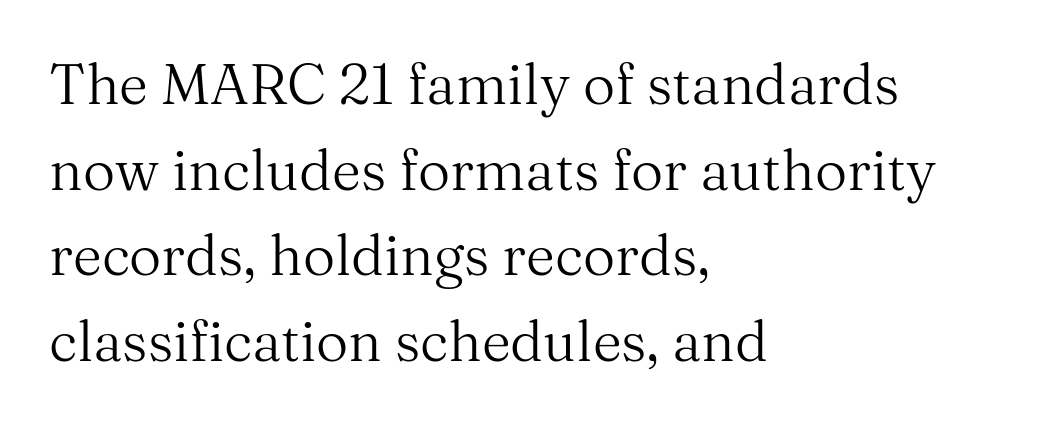
The image shows 56 px regular-weight serif type, upright; set left-aligned, normal line spacing (1.53x), normal letter spacing, not underlined; medium stroke contrast and a medium x-height.
